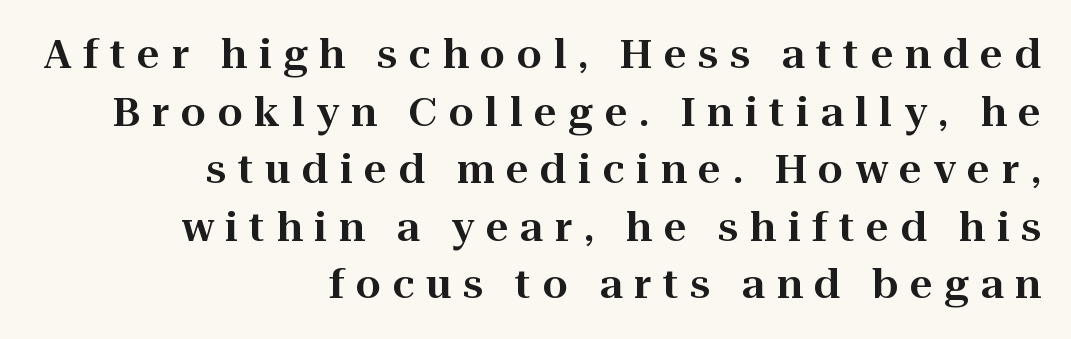
The gap between lines stays unmarked. Is the block centered? No — it sits flush against the right margin. The lines sit at an ordinary, default distance from one another. This sample uses a serif face. Varying glyph widths throughout — classic text-font behaviour.
